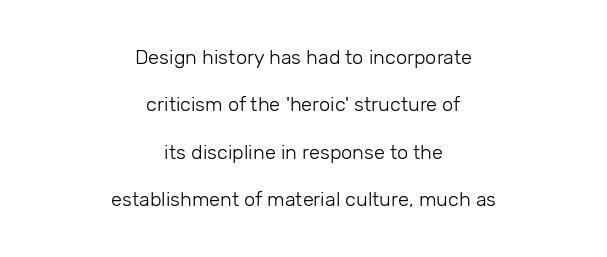
Is the letter spacing exaggerated? No — it looks like the ordinary default. Airy leading. The whitespace from short lines is split evenly between both sides. Unlike italic type, these characters show no tilt at all.
